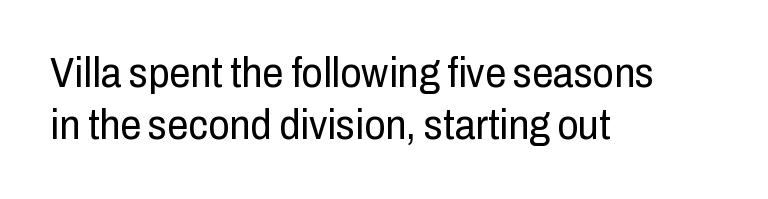
Q: Is the text bold? A: No.
Q: Is the text italic (slanted)? A: No, it is upright.
Q: Is the typeface a serif or a sans-serif typeface? A: Sans-serif.
Q: Is the text underlined? A: No.
Q: How is the paragraph aligned? A: Left-aligned.
Q: Is the spacing between letters normal or unusually wide? A: Normal.
Q: Width (condensed, normal, or wide)? A: Condensed.
Q: Stroke contrast? A: Low.
Q: x-height? A: Medium.
Q: Monospaced? A: No.
